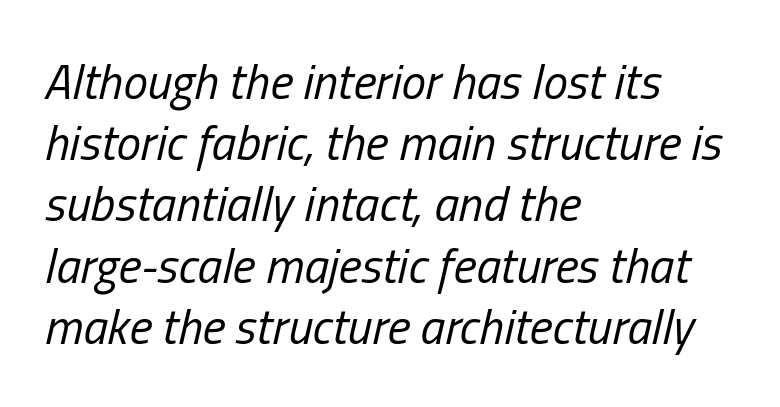
{"italic": "yes", "lean": "right", "slant_degrees": 13, "bold": "no", "weight": "regular", "width": "condensed", "stroke_contrast": "low", "x_height": "medium", "monospaced": "no", "underline": "no", "align": "left", "line_spacing": "normal", "line_spacing_ratio": 1.25, "letter_spacing": "normal", "letter_spacing_em": 0.0, "glyph_px": 49}
